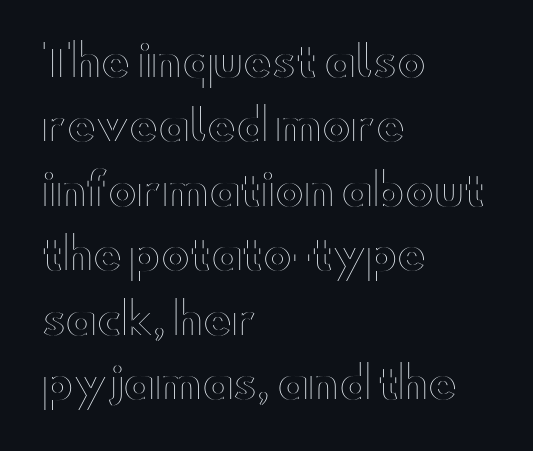
{"italic": "no", "width": "wide", "x_height": "small", "monospaced": "no", "underline": "no", "align": "left", "line_spacing": "normal", "line_spacing_ratio": 1.5, "letter_spacing": "normal", "letter_spacing_em": 0.0, "glyph_px": 43}
